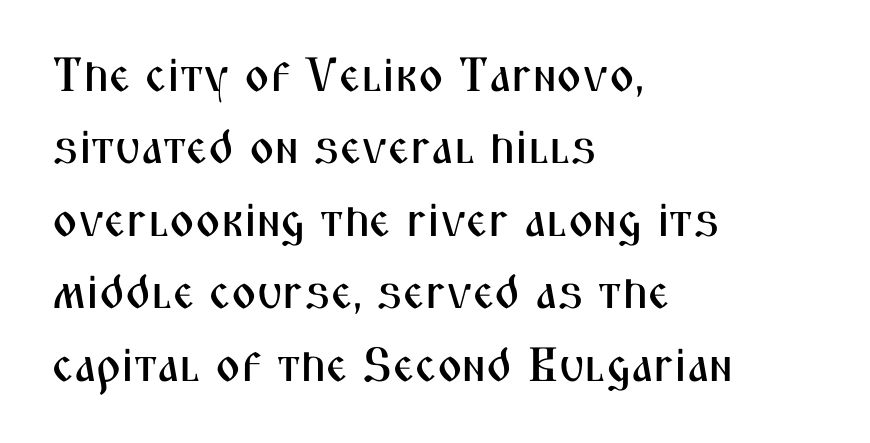
Q: Is the text italic (slanted)? A: No, it is upright.
Q: Is the typeface a serif or a sans-serif typeface? A: Sans-serif.
Q: Is the text underlined? A: No.
Q: How is the paragraph aligned? A: Left-aligned.
Q: Is the spacing between letters normal or unusually wide? A: Normal.
Q: Is the spacing between lines tight, normal or loose? A: Normal.
Q: Width (condensed, normal, or wide)? A: Condensed.
Q: Stroke contrast? A: Medium.
Q: x-height? A: Medium.
Q: Monospaced? A: No.
